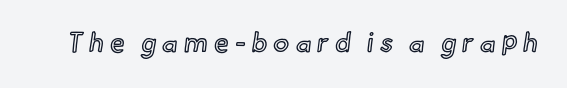
{"underline": "no", "letter_spacing": "wide", "letter_spacing_em": 0.22, "glyph_px": 27}
